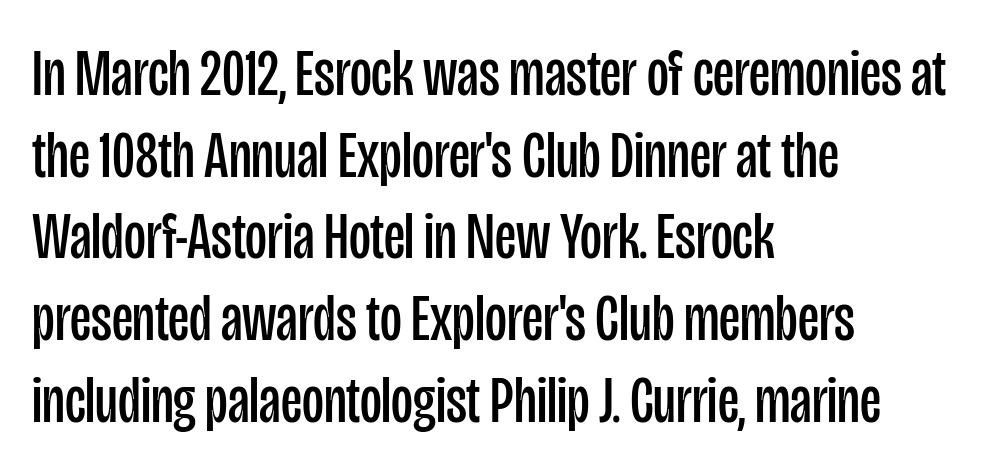
The image shows 67 px regular-weight, condensed sans-serif type, upright; set left-aligned, line spacing 1.22x, normal letter spacing, not underlined; low stroke contrast and a large x-height.
